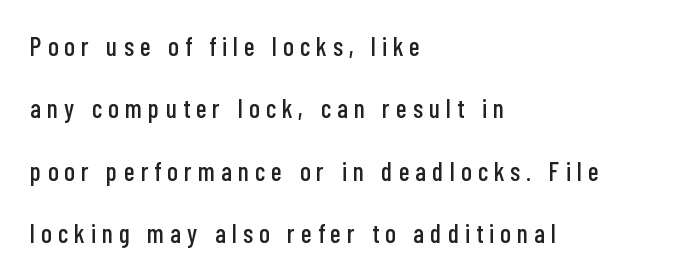
The image shows 26 px text type, upright; set left-aligned, loose line spacing (2.4x), unusually wide letter spacing (+0.24 em), not underlined.
